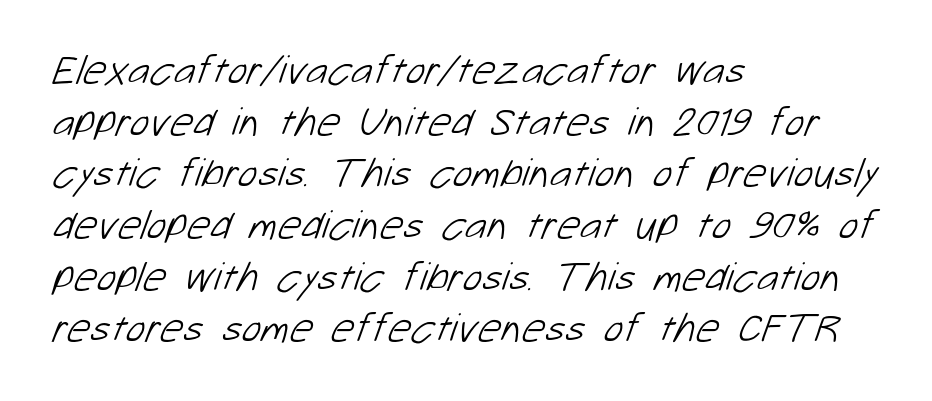
{"serif": "no", "bold": "no", "weight": "light", "width": "normal", "stroke_contrast": "low", "x_height": "medium", "monospaced": "no", "underline": "no", "align": "left", "line_spacing": "normal", "line_spacing_ratio": 1.26, "letter_spacing": "normal", "letter_spacing_em": 0.0, "glyph_px": 41}
